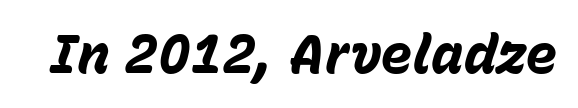
The type is set solid horizontally, with unmodified tracking. The glyphs look as if they've been sheared to an angle. Weight: bold. A clean baseline with only descenders dipping below it. Varying glyph widths throughout — classic text-font behaviour.
